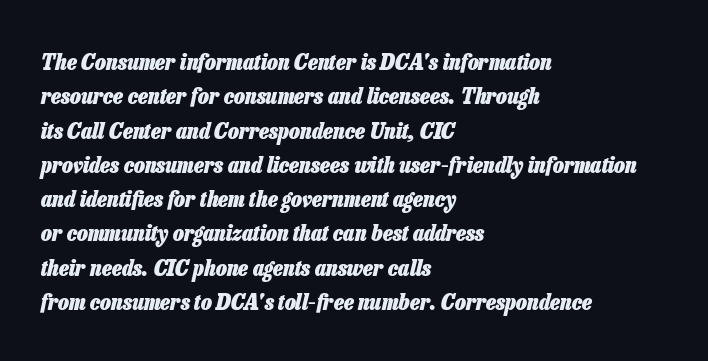
This sample uses plain, unmodified letter spacing. Does the copy run flush right? No — it runs flush left. The letters are bold, with thick, heavy strokes. A clean baseline with only descenders dipping below it. Each new line begins a customary step beneath the previous one.
